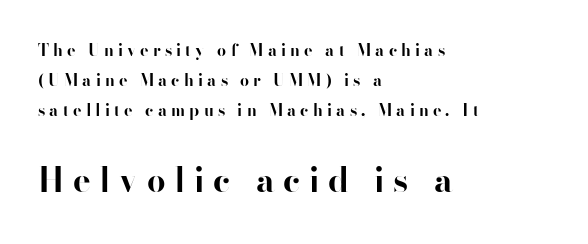
{"serif": "no", "italic": "no", "bold": "yes", "weight": "bold", "width": "normal", "stroke_contrast": "high", "x_height": "small", "monospaced": "no", "underline": "no", "align": "left", "line_spacing_ratio": 1.86, "letter_spacing": "wide", "letter_spacing_em": 0.26, "larger_block": "second", "size_ratio": 2.06, "glyph_px": 33}
